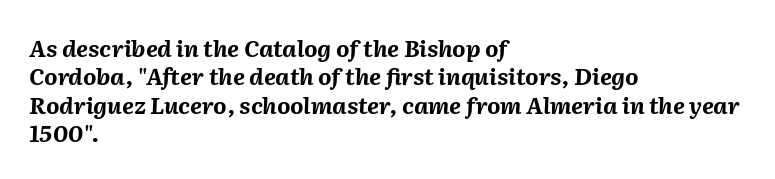
The font's italic variant was chosen for this text. These words are printed bold, with thick strokes throughout. Glyph-to-glyph distance matches everyday printed text. Casual observation: everything's shoved over to the left.
